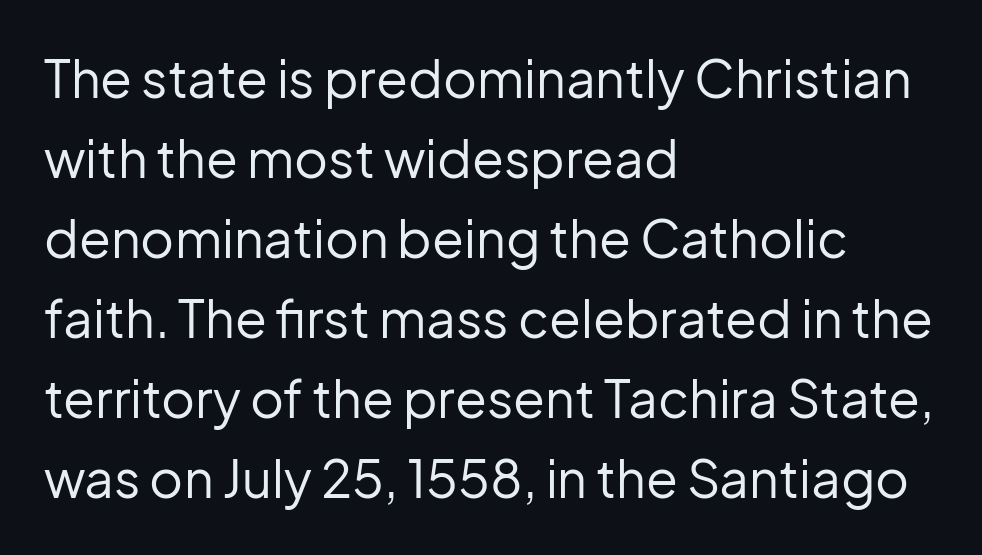
{"serif": "no", "italic": "no", "bold": "no", "weight": "regular", "width": "normal", "stroke_contrast": "low", "x_height": "medium", "monospaced": "no", "underline": "no", "align": "left", "line_spacing": "normal", "line_spacing_ratio": 1.54, "letter_spacing": "normal", "letter_spacing_em": 0.0, "glyph_px": 52}
